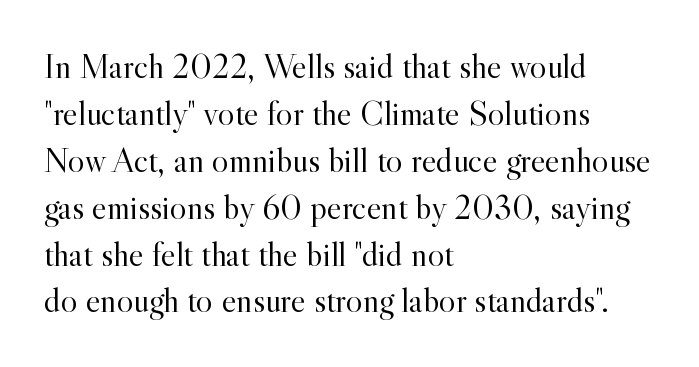
Q: Is the text bold? A: No.
Q: Is the text italic (slanted)? A: No, it is upright.
Q: Is the typeface a serif or a sans-serif typeface? A: Serif.
Q: Is the text underlined? A: No.
Q: How is the paragraph aligned? A: Left-aligned.
Q: Is the spacing between letters normal or unusually wide? A: Normal.
Q: Is the spacing between lines tight, normal or loose? A: Normal.
Q: Width (condensed, normal, or wide)? A: Normal.
Q: x-height? A: Small.
Q: Monospaced? A: No.
